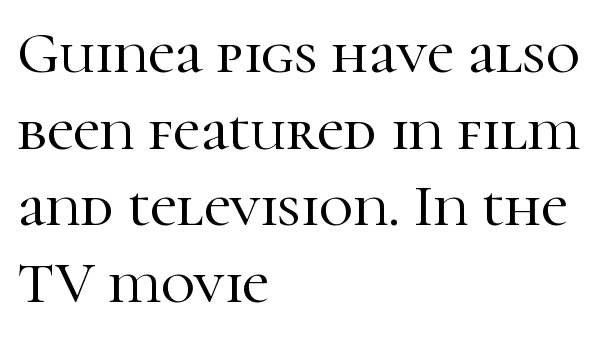
Q: Is the text italic (slanted)? A: No, it is upright.
Q: Is the typeface a serif or a sans-serif typeface? A: Serif.
Q: Is the text underlined? A: No.
Q: How is the paragraph aligned? A: Left-aligned.
Q: Is the spacing between letters normal or unusually wide? A: Normal.
Q: Is the spacing between lines tight, normal or loose? A: Normal.
Q: Width (condensed, normal, or wide)? A: Normal.
Q: Stroke contrast? A: High.
Q: x-height? A: Medium.
Q: Monospaced? A: No.
